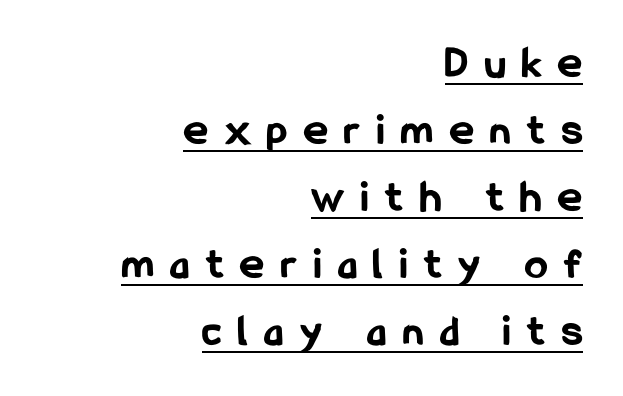
Q: Is the text bold? A: Yes.
Q: Is the text italic (slanted)? A: No, it is upright.
Q: Is the typeface a serif or a sans-serif typeface? A: Sans-serif.
Q: Is the text underlined? A: Yes.
Q: How is the paragraph aligned? A: Right-aligned.
Q: Is the spacing between letters normal or unusually wide? A: Unusually wide.
Q: Is the spacing between lines tight, normal or loose? A: Normal.
Q: Width (condensed, normal, or wide)? A: Condensed.
Q: Stroke contrast? A: Low.
Q: x-height? A: Medium.
Q: Monospaced? A: No.
